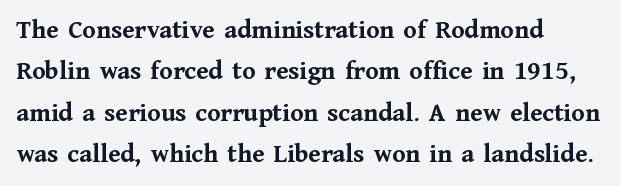
The image shows 27 px bold type, upright; set left-aligned, normal line spacing (1.53x), normal letter spacing, not underlined.
